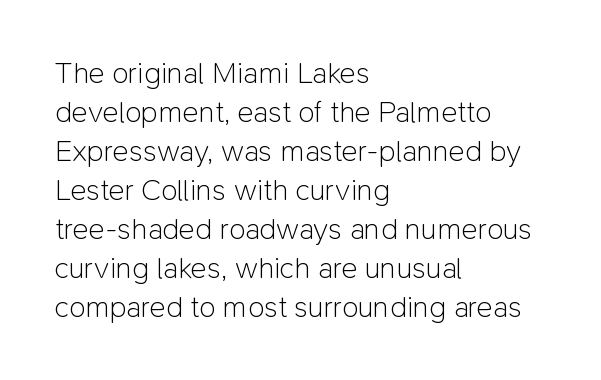
Casual observation: everything's shoved over to the left. The strip under each line holds only bare page. The rendering uses natural spacing where letterforms have individual widths. The line texture is even and compact thanks to regular tracking. Summary of vertical rhythm: regular, with standard interline spacing.
